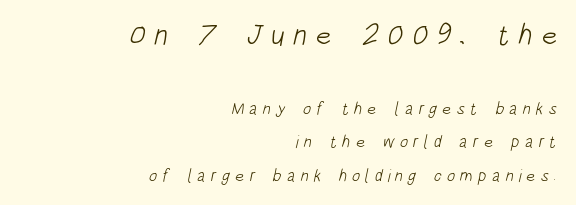
Q: Is the text bold? A: No.
Q: Is the typeface a serif or a sans-serif typeface? A: Sans-serif.
Q: Is the text underlined? A: No.
Q: How is the paragraph aligned? A: Right-aligned.
Q: Is the spacing between letters normal or unusually wide? A: Unusually wide.
Q: Is the spacing between lines tight, normal or loose? A: Loose.
Q: Which block of text is set in a larger size, the first (top) or the second (bottom)? A: The first (top) one.
Q: Width (condensed, normal, or wide)? A: Condensed.
Q: Stroke contrast? A: Low.
Q: x-height? A: Large.
Q: Monospaced? A: No.
